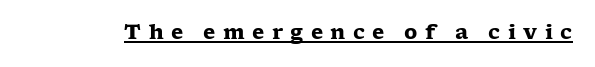
The tracking reads as deliberately expanded to a designer's eye. What decoration does the sample have? An underline. Notice how the stems are strictly vertical — no italics here. Heft: maximum for text — a bold.
